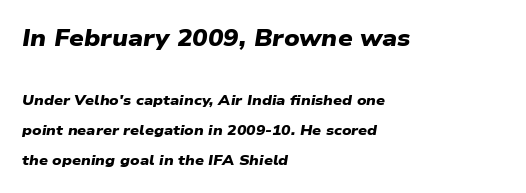
{"bold": "yes", "underline": "no", "align": "left", "line_spacing": "loose", "line_spacing_ratio": 2.15, "letter_spacing": "normal", "letter_spacing_em": 0.0, "larger_block": "first", "size_ratio": 1.64, "glyph_px": 23}
